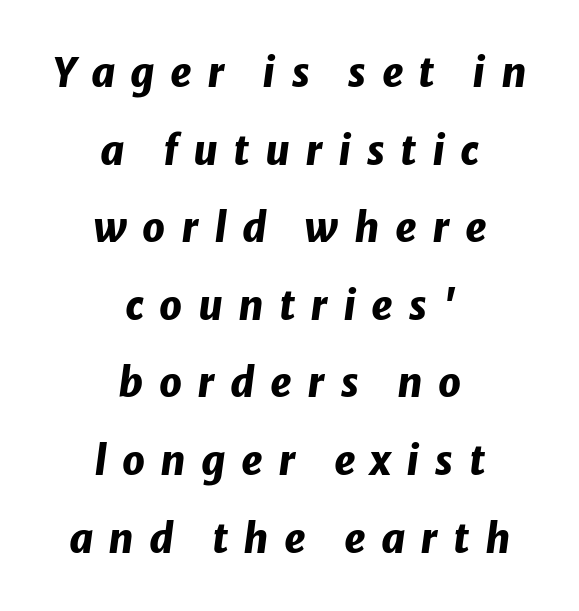
Leading: increased. Neither beginnings nor endings align; midpoints do. The baseline area is clear. You could not count columns in this text — the font is proportionally spaced. Is the letter spacing exaggerated? Yes — the characters are pushed far apart. Strokes here are thick enough to call this a true bold.
